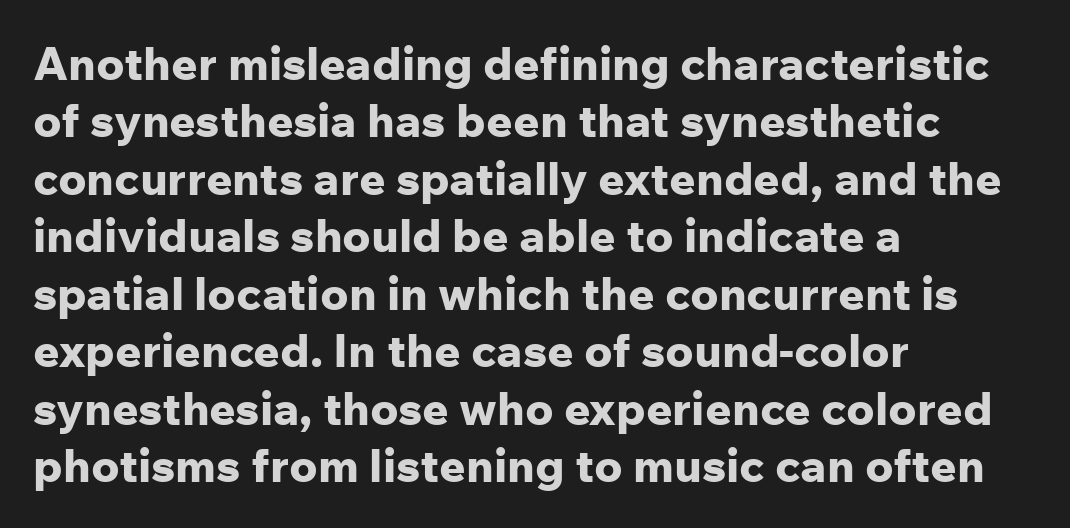
Q: Is the text bold? A: Yes.
Q: Is the text italic (slanted)? A: No, it is upright.
Q: Is the typeface a serif or a sans-serif typeface? A: Sans-serif.
Q: Is the text underlined? A: No.
Q: How is the paragraph aligned? A: Left-aligned.
Q: Is the spacing between letters normal or unusually wide? A: Normal.
Q: Is the spacing between lines tight, normal or loose? A: Normal.
Q: Width (condensed, normal, or wide)? A: Normal.
Q: Stroke contrast? A: Low.
Q: x-height? A: Medium.
Q: Monospaced? A: No.
